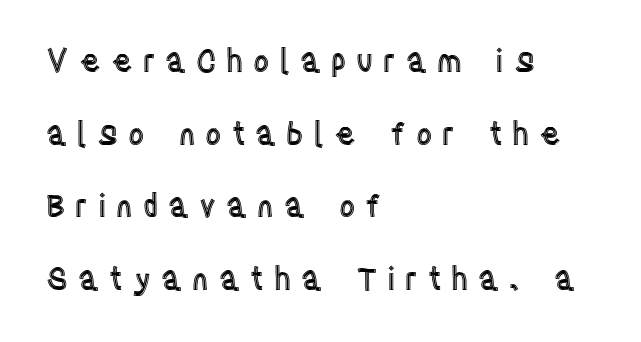
Q: Is the text italic (slanted)? A: No, it is upright.
Q: Is the text underlined? A: No.
Q: How is the paragraph aligned? A: Left-aligned.
Q: Is the spacing between letters normal or unusually wide? A: Unusually wide.
Q: Is the spacing between lines tight, normal or loose? A: Loose.
Q: Width (condensed, normal, or wide)? A: Condensed.
Q: x-height? A: Large.
Q: Monospaced? A: No.
